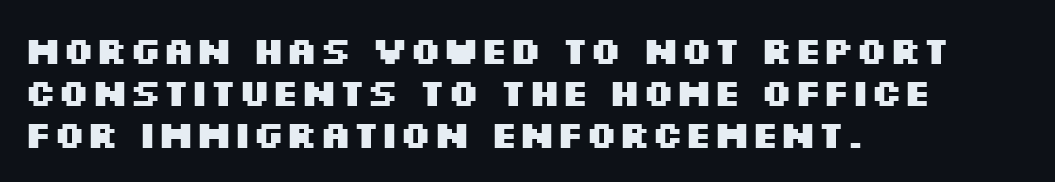
The glyphs in this specimen are sans serif. Unmarked baselines from the first word to the last. A classic flush-left, rag-right setting is used for this passage. Italic? Not at all — the glyphs are vertical. A full-strength bold gives these letters their thick strokes.
